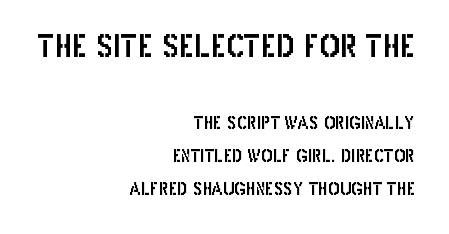
{"serif": "no", "italic": "no", "width": "condensed", "stroke_contrast": "low", "x_height": "large", "monospaced": "no", "underline": "no", "align": "right", "line_spacing": "loose", "line_spacing_ratio": 1.94, "letter_spacing": "normal", "letter_spacing_em": 0.0, "larger_block": "first", "size_ratio": 1.76, "glyph_px": 30}
